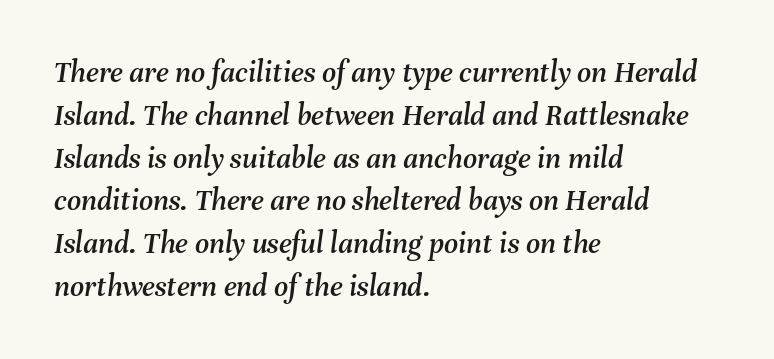
The image shows 31 px text type, italic (leaning right); set left-aligned, normal line spacing (1.38x), normal letter spacing, not underlined; medium stroke contrast and a medium x-height.
